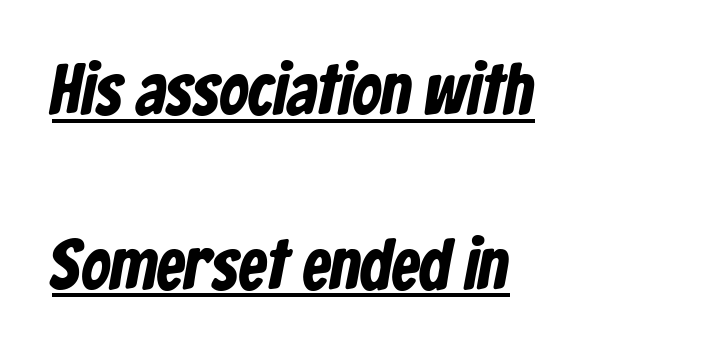
Compared with undecorated copy, this sample adds a rule below the words. Students, observe: this is what heavily led, spacious text looks like. Character widths vary here, with narrow letters taking less room than wide ones. The paragraph shown leans on its left margin. Its strokes are broad and dark, the hallmark of bold type.
